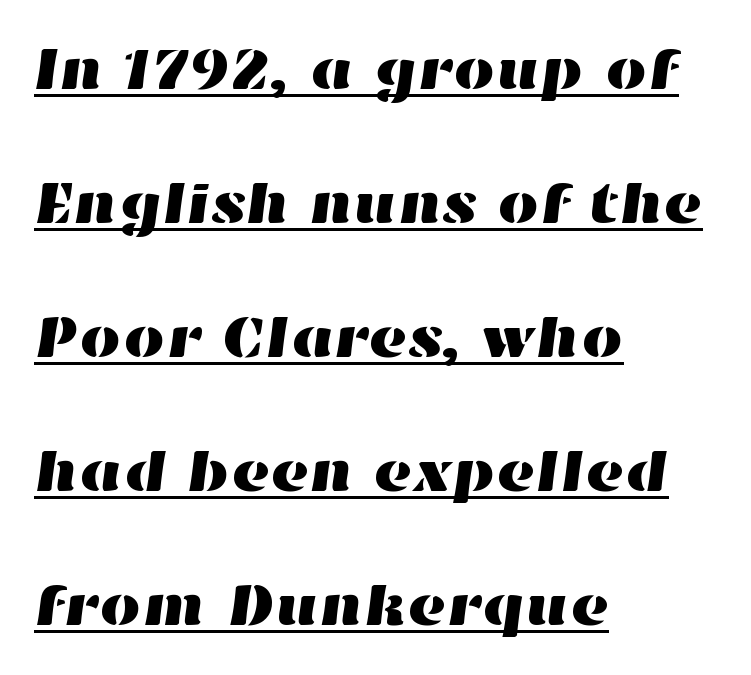
The image shows 59 px wide type; set left-aligned, loose line spacing (2.27x), normal letter spacing, underlined; high stroke contrast and a medium x-height.
